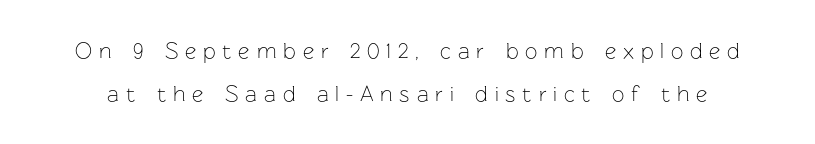
The image shows 22 px text type, upright; set loose line spacing (1.95x), unusually wide letter spacing (+0.31 em), not underlined.
